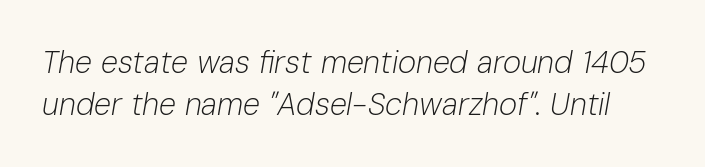
These lines are rendered in a variable-pitch font. Characters follow at the spacing the type designer built in. Notice how the stems are inclined rather than vertical — that's the hallmark of italics. Honestly, there is no underline to notice here at all.
